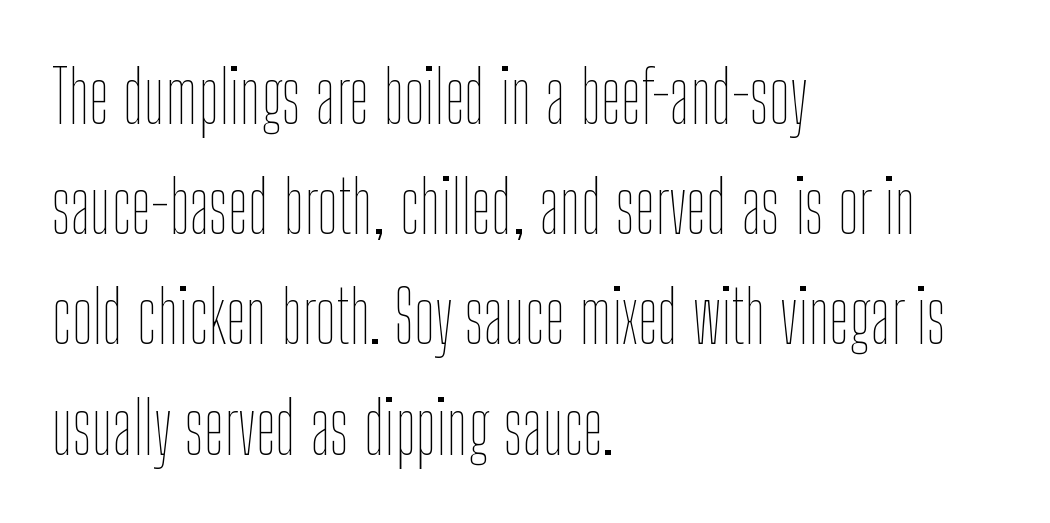
{"italic": "no", "bold": "no", "weight": "thin", "width": "condensed", "stroke_contrast": "low", "x_height": "medium", "monospaced": "no", "underline": "no", "align": "left", "line_spacing": "normal", "line_spacing_ratio": 1.51, "letter_spacing": "normal", "letter_spacing_em": 0.0, "glyph_px": 73}
